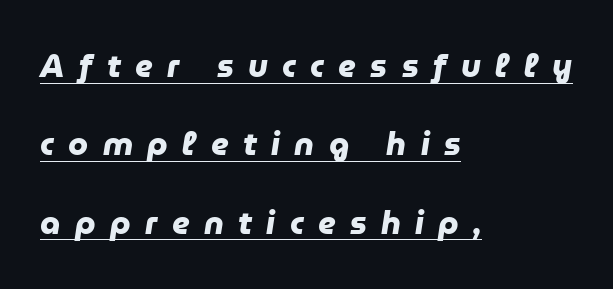
Q: Is the text bold? A: Yes.
Q: Is the typeface a serif or a sans-serif typeface? A: Sans-serif.
Q: Is the text underlined? A: Yes.
Q: How is the paragraph aligned? A: Left-aligned.
Q: Is the spacing between letters normal or unusually wide? A: Unusually wide.
Q: Is the spacing between lines tight, normal or loose? A: Loose.
Q: Width (condensed, normal, or wide)? A: Normal.
Q: Stroke contrast? A: Low.
Q: x-height? A: Medium.
Q: Monospaced? A: No.
